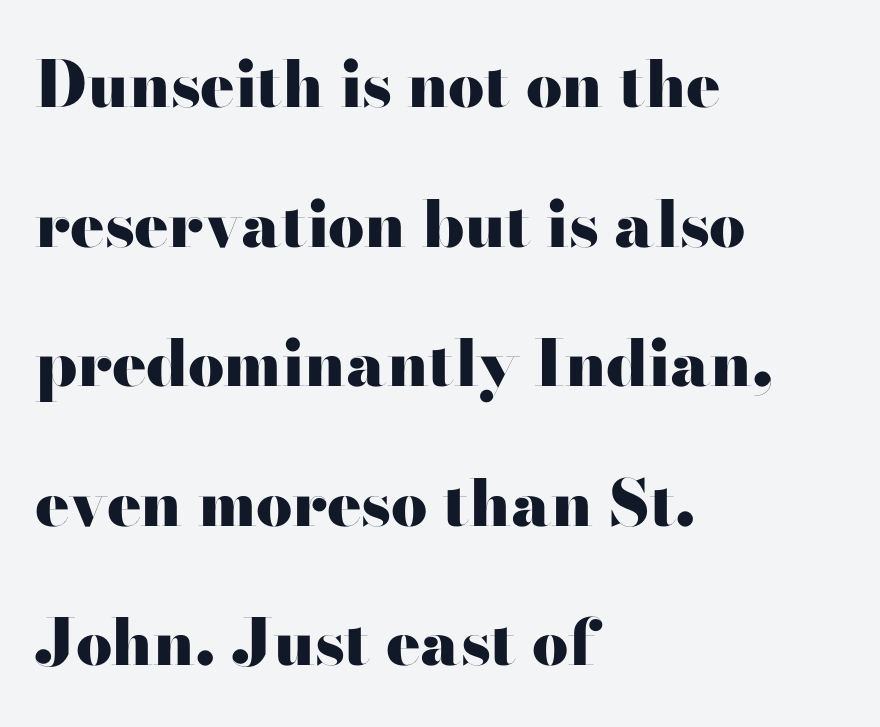
{"serif": "no", "italic": "no", "bold": "yes", "weight": "heavy", "width": "wide", "stroke_contrast": "high", "x_height": "small", "monospaced": "no", "underline": "no", "align": "left", "line_spacing": "loose", "line_spacing_ratio": 2.18, "letter_spacing": "normal", "letter_spacing_em": 0.0, "glyph_px": 64}
